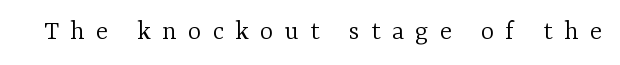
A roman cut, with each character standing at attention. Bold? No — there's no thickening of the strokes. Observe the serifs anchoring each vertical stroke in this sample. No word sits above an underline. The gaps between neighbouring characters are conspicuously large. Spacing verdict: proportional, widths tailored to each character.
